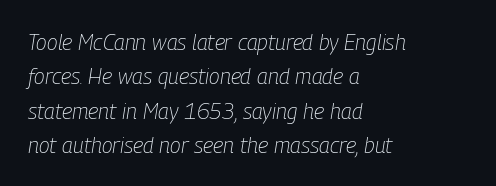
The image shows 22 px text type, italic (leaning right); set left-aligned, normal line spacing (1.56x), normal letter spacing, not underlined.
